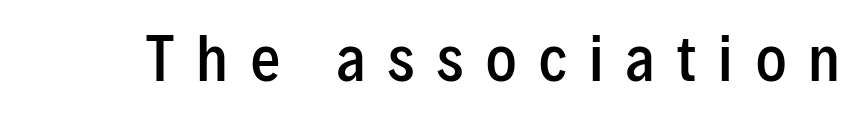
{"serif": "no", "italic": "no", "bold": "semi", "weight": "semibold", "width": "condensed", "stroke_contrast": "low", "x_height": "medium", "monospaced": "no", "underline": "no", "letter_spacing": "wide", "letter_spacing_em": 0.39, "glyph_px": 58}
